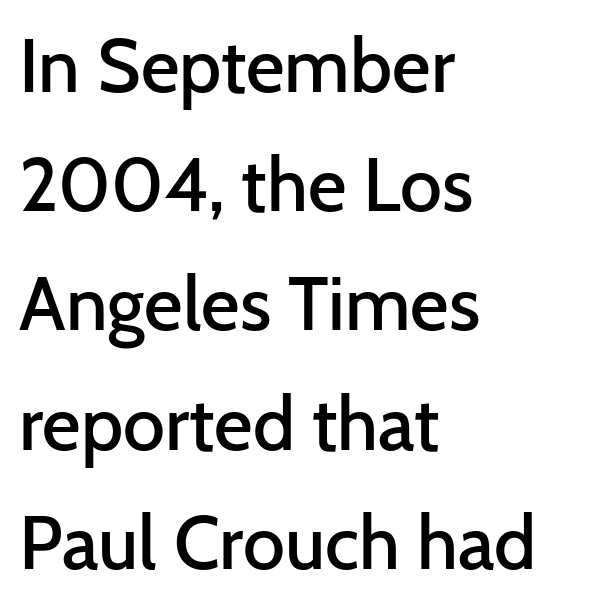
The image shows 75 px semibold sans-serif type, upright; set left-aligned, normal line spacing (1.59x), normal letter spacing, not underlined; low stroke contrast and a medium x-height.
